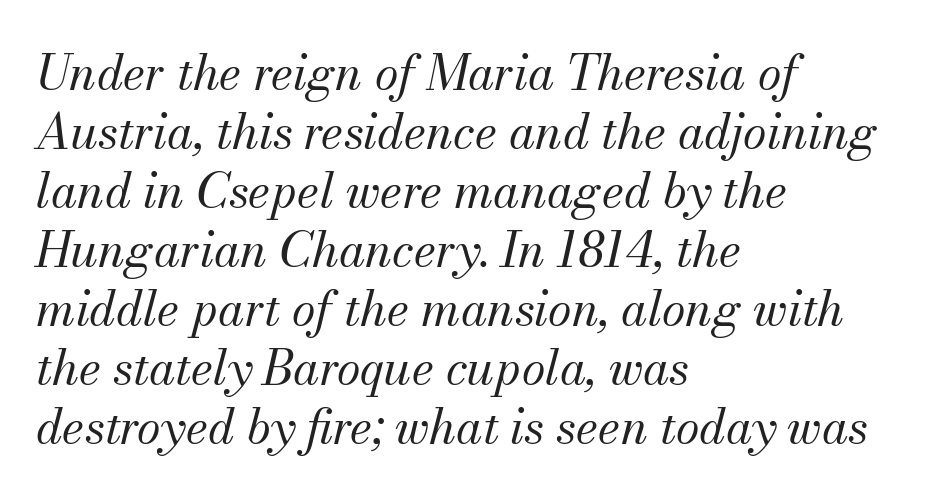
The image shows 48 px regular-weight serif type, italic (leaning right); set left-aligned, line spacing 1.23x, normal letter spacing, not underlined; medium stroke contrast and a small x-height.
